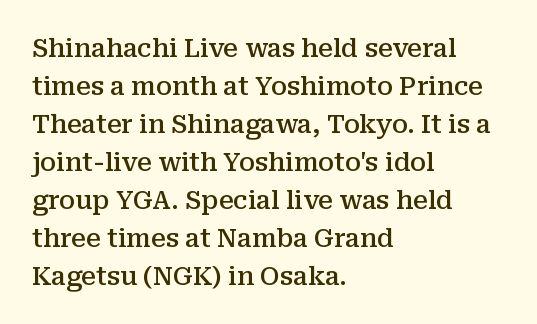
The image shows 26 px text type, upright; set left-aligned, normal line spacing (1.46x), normal letter spacing, not underlined.
